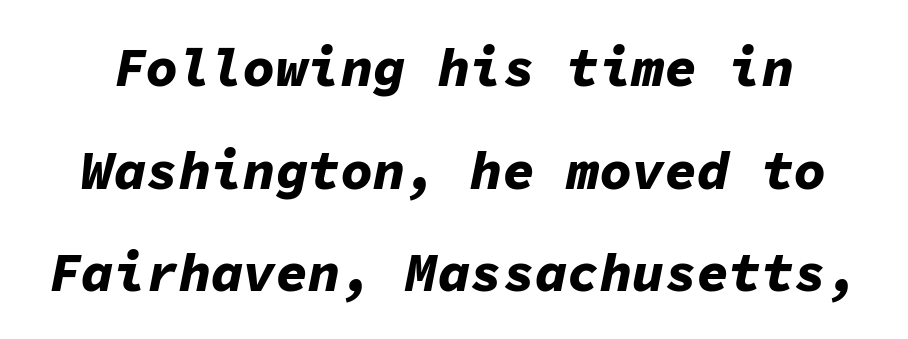
Q: Is the text bold? A: Yes.
Q: Is the text italic (slanted)? A: Yes, it leans right by about 11 degrees.
Q: Is the text underlined? A: No.
Q: Is the spacing between letters normal or unusually wide? A: Normal.
Q: Is the spacing between lines tight, normal or loose? A: Loose.
Q: Width (condensed, normal, or wide)? A: Normal.
Q: Stroke contrast? A: Low.
Q: x-height? A: Medium.
Q: Monospaced? A: Yes.
